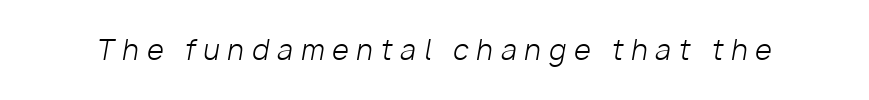
{"italic": "yes", "lean": "right", "slant_degrees": 10, "bold": "no", "underline": "no", "letter_spacing": "wide", "letter_spacing_em": 0.3, "glyph_px": 27}
